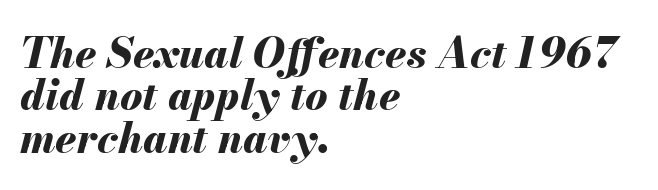
The lines are packed closely together with very little leading. Think of a printed novel: that variable character pitch is what you see here. The font is running at its bold setting. These lines are set flush left with a ragged right edge.
